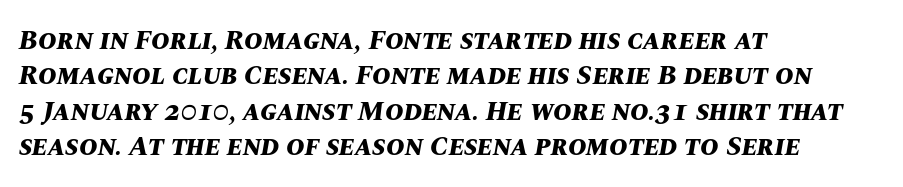
Q: Is the text bold? A: Yes.
Q: Is the text italic (slanted)? A: Yes, it leans right by about 10 degrees.
Q: Is the text underlined? A: No.
Q: How is the paragraph aligned? A: Left-aligned.
Q: Is the spacing between letters normal or unusually wide? A: Normal.
Q: Is the spacing between lines tight, normal or loose? A: Normal.
Q: Width (condensed, normal, or wide)? A: Normal.
Q: Stroke contrast? A: Medium.
Q: x-height? A: Large.
Q: Monospaced? A: No.
